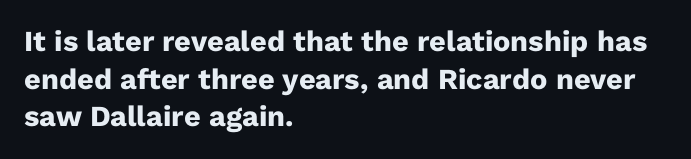
{"serif": "no", "italic": "no", "bold": "yes", "weight": "heavy", "width": "normal", "stroke_contrast": "low", "x_height": "medium", "monospaced": "no", "underline": "no", "align": "left", "line_spacing": "normal", "line_spacing_ratio": 1.3, "letter_spacing": "normal", "letter_spacing_em": 0.0, "glyph_px": 29}
